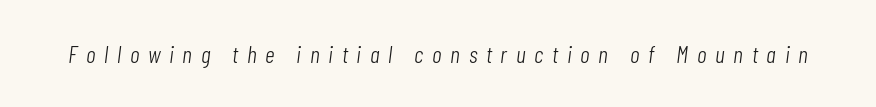
The image shows 24 px text type, italic (leaning right); set unusually wide letter spacing (+0.36 em), not underlined.
